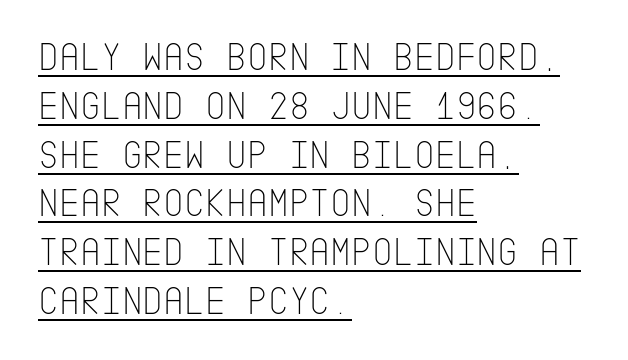
The image shows 40 px thin, condensed sans-serif type, upright; set left-aligned, line spacing 1.22x, normal letter spacing, underlined; low stroke contrast and a large x-height.
